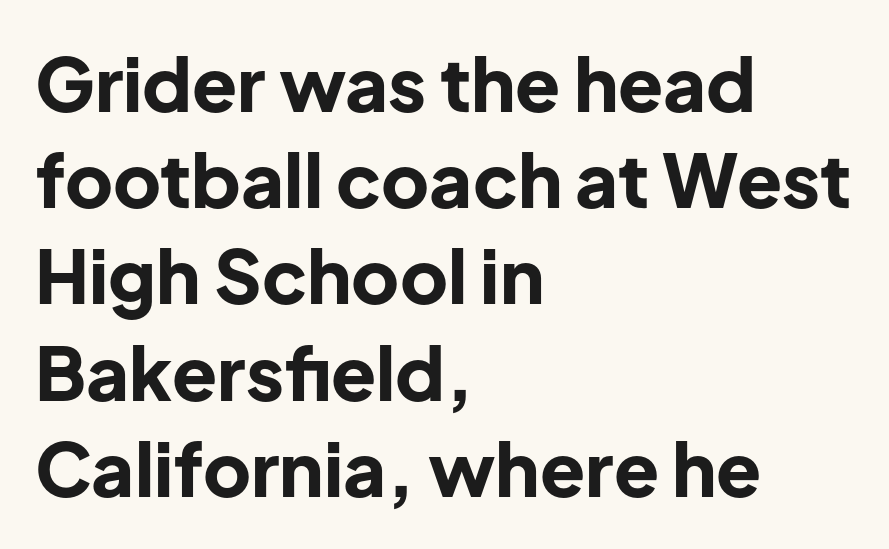
The image shows 74 px bold sans-serif type, upright; set left-aligned, normal line spacing (1.3x), normal letter spacing, not underlined; low stroke contrast and a medium x-height.
